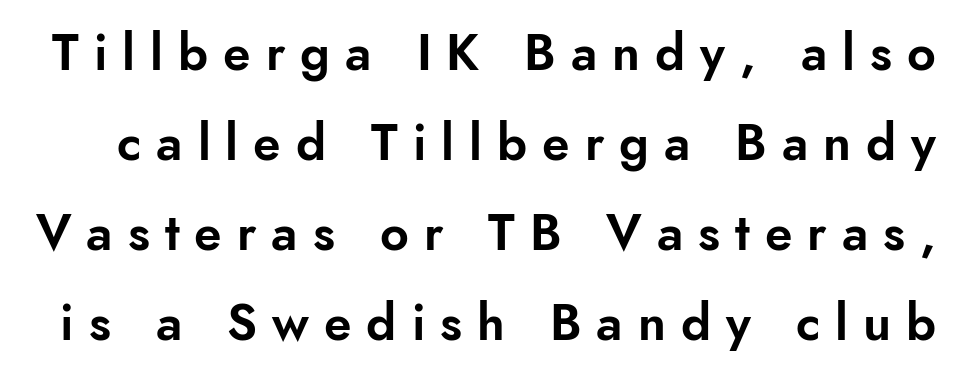
{"serif": "no", "italic": "no", "width": "normal", "stroke_contrast": "low", "x_height": "small", "monospaced": "no", "underline": "no", "line_spacing_ratio": 1.8, "letter_spacing": "wide", "letter_spacing_em": 0.3, "glyph_px": 50}
